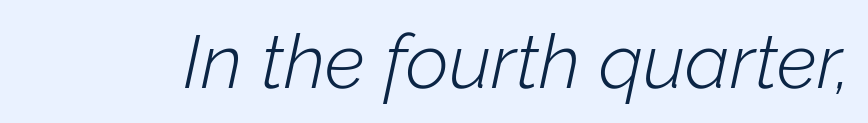
{"italic": "yes", "lean": "right", "slant_degrees": 12, "bold": "no", "weight": "light", "width": "normal", "stroke_contrast": "low", "x_height": "medium", "monospaced": "no", "underline": "no", "letter_spacing": "normal", "letter_spacing_em": 0.0, "glyph_px": 75}
